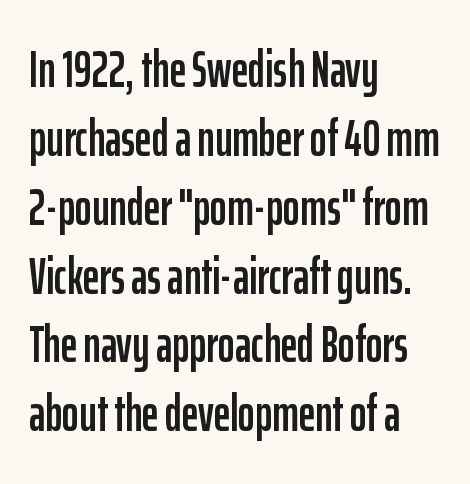
{"serif": "no", "italic": "no", "width": "condensed", "stroke_contrast": "low", "x_height": "medium", "monospaced": "no", "underline": "no", "align": "left", "line_spacing": "normal", "line_spacing_ratio": 1.35, "letter_spacing": "normal", "letter_spacing_em": 0.0, "glyph_px": 51}
